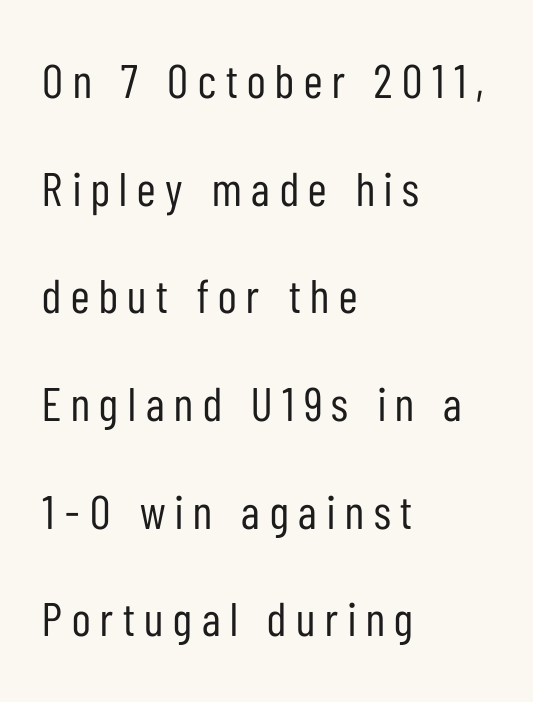
The foot of each line stays bare and open. A roman cut, with each character standing at attention. The line-height multiplier appears high, well above default. Spacing verdict: proportional, widths tailored to each character.
